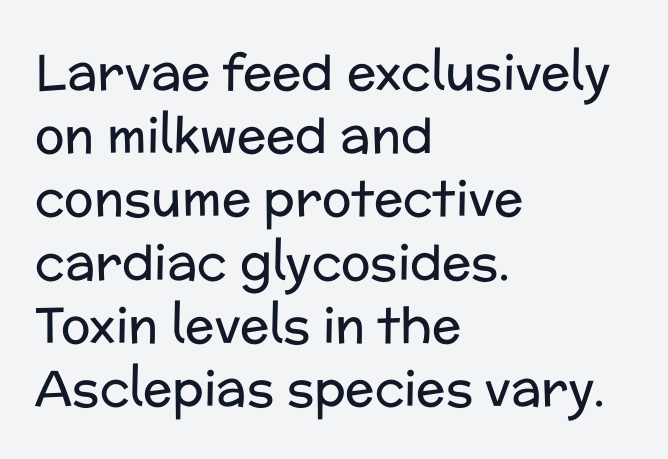
Check under the words: just untouched page. Is this a fixed-width face? No — the glyphs have proportional, varying widths. Is the block centered? No — it sits flush against the left margin. The designer went with a sans here, leaving each stem footless. The lettering stays uniformly vertical, giving the passage a roman look.
